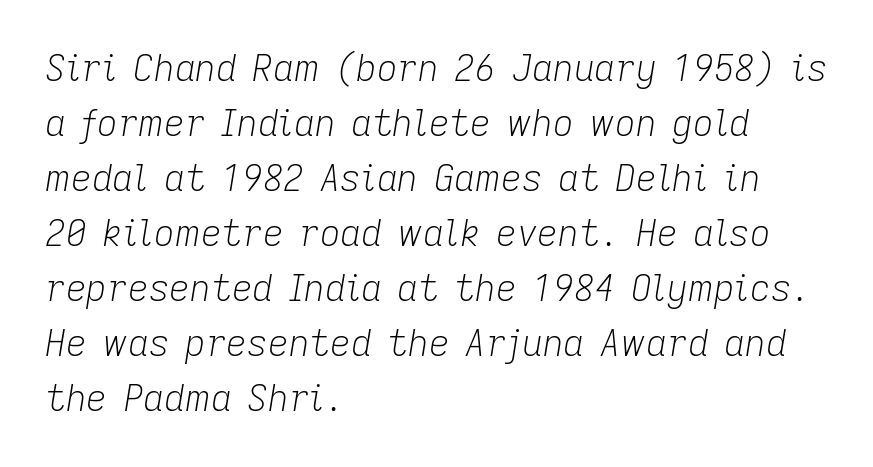
{"italic": "yes", "lean": "right", "slant_degrees": 9, "bold": "no", "weight": "light", "width": "normal", "stroke_contrast": "low", "x_height": "medium", "monospaced": "no", "underline": "no", "align": "left", "line_spacing": "normal", "line_spacing_ratio": 1.53, "letter_spacing": "normal", "letter_spacing_em": 0.0, "glyph_px": 36}
